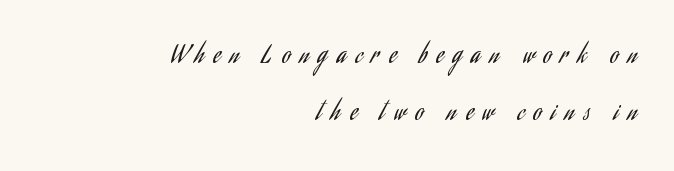
{"bold": "no", "underline": "no", "align": "right", "line_spacing": "loose", "line_spacing_ratio": 2.37, "letter_spacing": "wide", "letter_spacing_em": 0.4, "glyph_px": 24}
